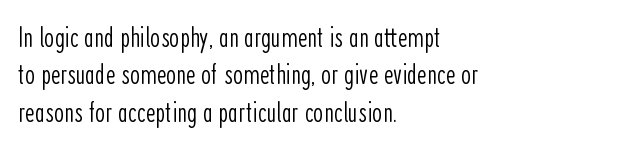
{"serif": "no", "italic": "no", "bold": "no", "weight": "light", "width": "condensed", "stroke_contrast": "low", "x_height": "medium", "monospaced": "no", "underline": "no", "align": "left", "line_spacing": "normal", "line_spacing_ratio": 1.29, "letter_spacing": "normal", "letter_spacing_em": 0.0, "glyph_px": 29}
